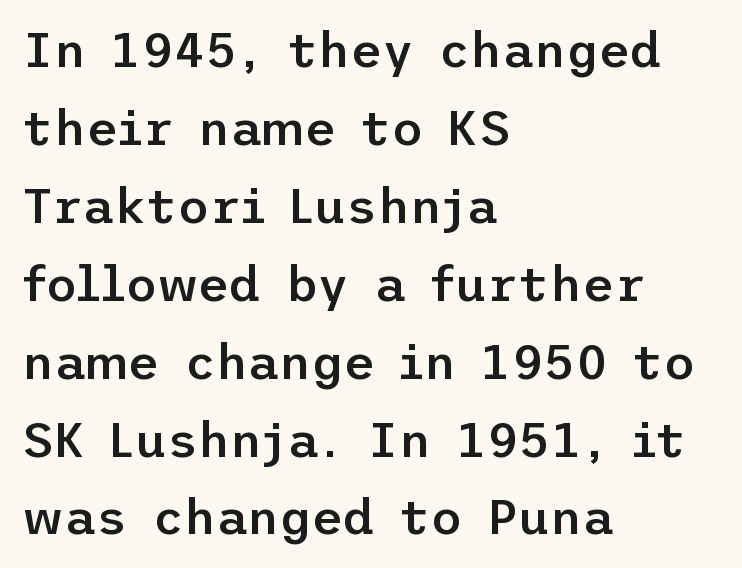
Q: Is the text bold? A: Semi-bold.
Q: Is the text italic (slanted)? A: No, it is upright.
Q: Is the typeface a serif or a sans-serif typeface? A: Sans-serif.
Q: Is the text underlined? A: No.
Q: How is the paragraph aligned? A: Left-aligned.
Q: Is the spacing between letters normal or unusually wide? A: Normal.
Q: Is the spacing between lines tight, normal or loose? A: Normal.
Q: Width (condensed, normal, or wide)? A: Normal.
Q: Stroke contrast? A: Low.
Q: x-height? A: Medium.
